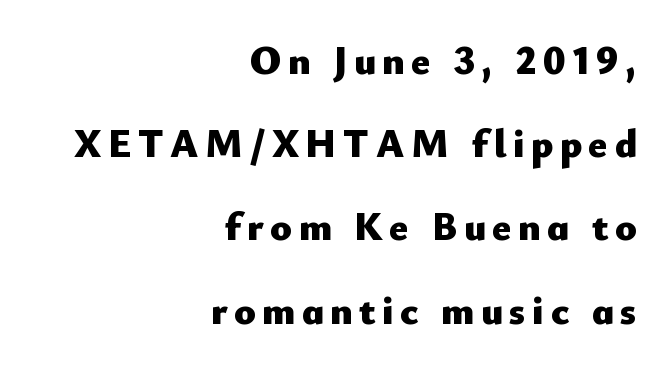
The paragraph shown leans on its right margin. No feet cap the strokes, marking this as sans-serif type. How heavy is the stroke? Heavy — this is a bold. This sample has the flowing, uneven cadence of proportional lettering. Descender tails drop into unmarked territory. What's the leading like? Stretched, with rows far apart.
